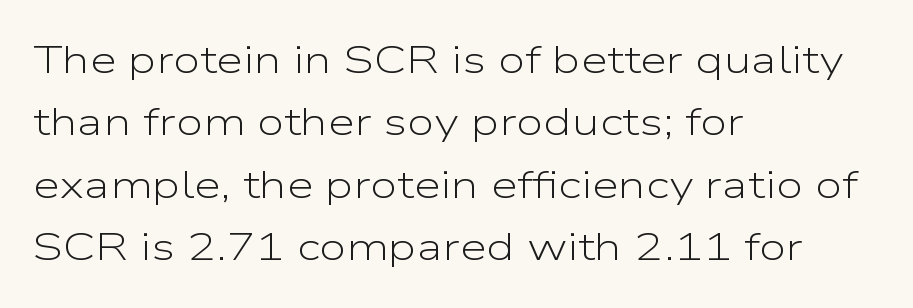
In CSS terms this would be text-align: left. Students, observe: this is what conventionally led text looks like. The font is comparable to plain body text, perhaps lighter. The lettering stays uniformly vertical, giving the passage a roman look. The text was rendered using a sans face with plain stroke endings.
